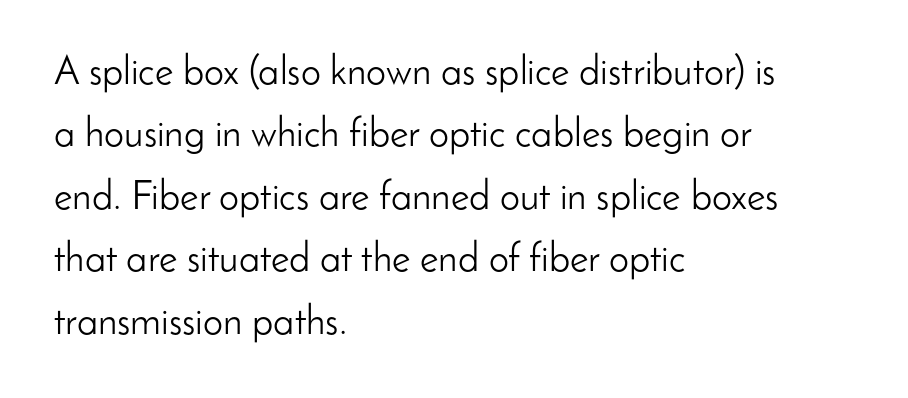
{"serif": "no", "italic": "no", "bold": "no", "weight": "light", "width": "normal", "stroke_contrast": "low", "x_height": "small", "monospaced": "no", "underline": "no", "align": "left", "line_spacing": "normal", "line_spacing_ratio": 1.56, "letter_spacing": "normal", "letter_spacing_em": 0.0, "glyph_px": 40}
